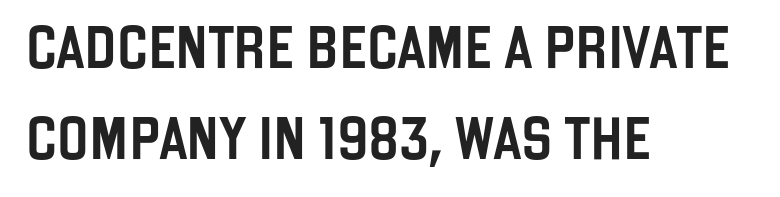
Default kerning and tracking; the words read as compact shapes. A great deal of white space separates one row of letters from the next. Is this a sans? Yes — the strokes have no serifs. A typesetter would call this proportional, since set widths differ per character.
